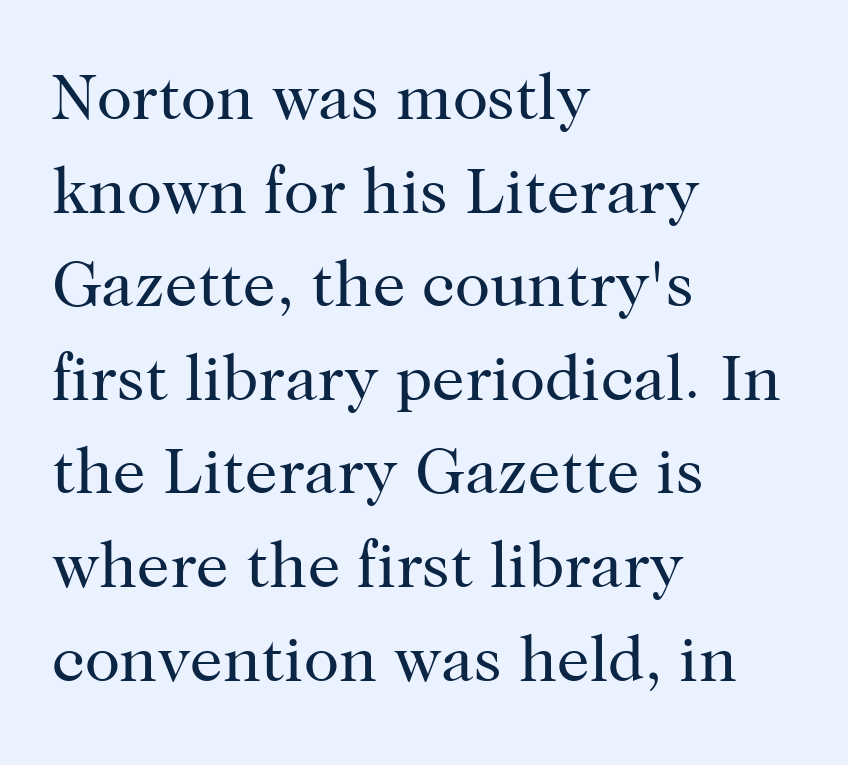
Posture: vertical. Words float on clear page, feet unadorned. Counters stay open thanks to moderate or lighter strokes. A classic flush-left, rag-right setting is used for this passage. In terms of letterspacing, this is plain default setting.
